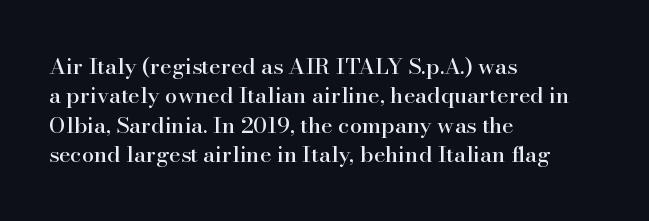
Q: Is the text italic (slanted)? A: No, it is upright.
Q: Is the text underlined? A: No.
Q: How is the paragraph aligned? A: Left-aligned.
Q: Is the spacing between letters normal or unusually wide? A: Normal.
Q: Is the spacing between lines tight, normal or loose? A: Normal.
